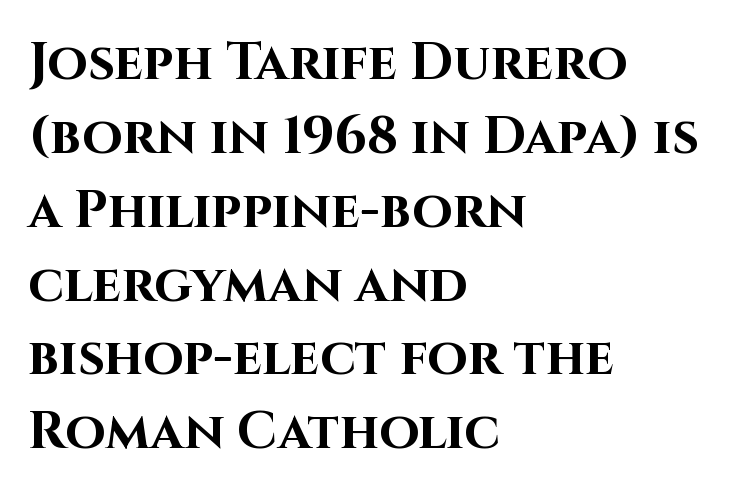
A typesetter would mark this as roman, not italic. Descender tails drop into unmarked territory. Is this a sans? Yes — the strokes have no serifs. Varying glyph widths throughout — classic text-font behaviour. Leftover space on each line is placed entirely after the last word. The leading is moderate, giving the passage an even texture.
